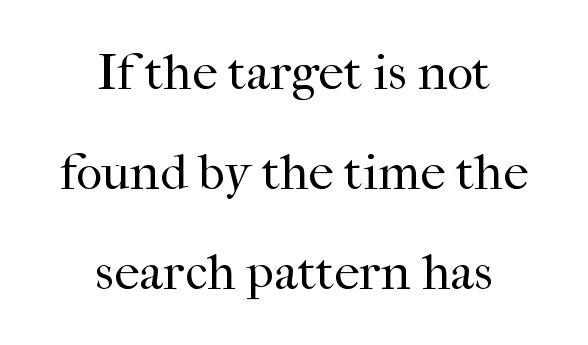
No heavy texture on the line: the type isn't bold. Glance below the letters and you will spot only blank space. Letter spacing: default. One-word summary of the alignment: center.
